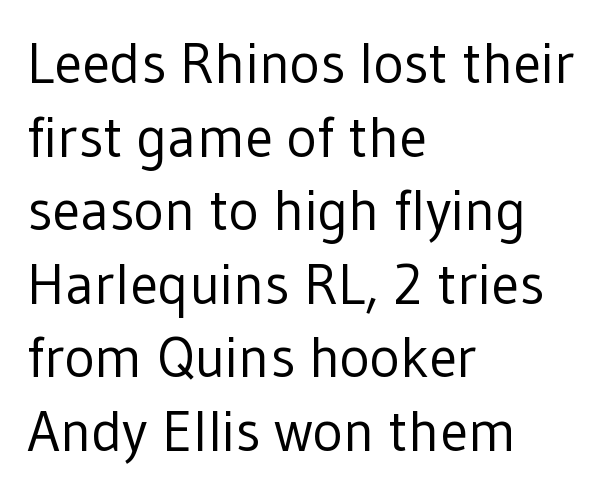
{"serif": "no", "italic": "no", "bold": "no", "weight": "regular", "width": "normal", "stroke_contrast": "low", "x_height": "medium", "monospaced": "no", "underline": "no", "align": "left", "line_spacing": "normal", "line_spacing_ratio": 1.29, "letter_spacing": "normal", "letter_spacing_em": 0.0, "glyph_px": 57}
